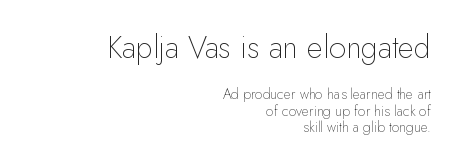
{"serif": "no", "italic": "no", "bold": "no", "weight": "thin", "width": "normal", "stroke_contrast": "low", "x_height": "small", "monospaced": "no", "underline": "no", "align": "right", "line_spacing": "tight", "line_spacing_ratio": 1.15, "letter_spacing": "normal", "letter_spacing_em": 0.0, "larger_block": "first", "size_ratio": 2.21, "glyph_px": 31}
